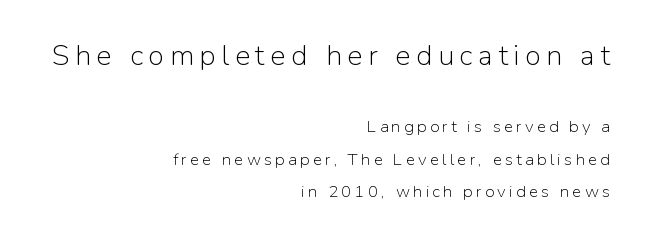
The image shows 29 px light sans-serif type, upright; set right-aligned, loose line spacing (1.92x), not underlined; the first (top) block is 1.71x larger; low stroke contrast and a medium x-height.
